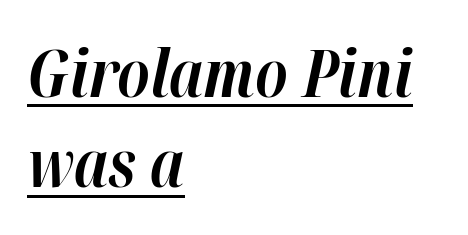
The image shows 65 px bold type, italic (leaning right); set left-aligned, normal line spacing (1.39x), normal letter spacing, underlined; high stroke contrast and a medium x-height.
